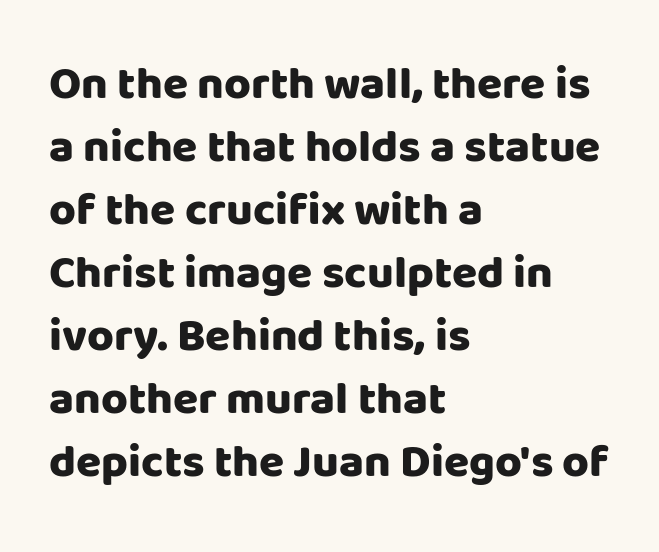
Whoever set this chose a conventional vertical rhythm. These lines are rendered in a variable-pitch font. Does extra space separate the letters? No, they use regular spacing. Where is the straight margin? On the left. The strip under each line holds only bare page.
